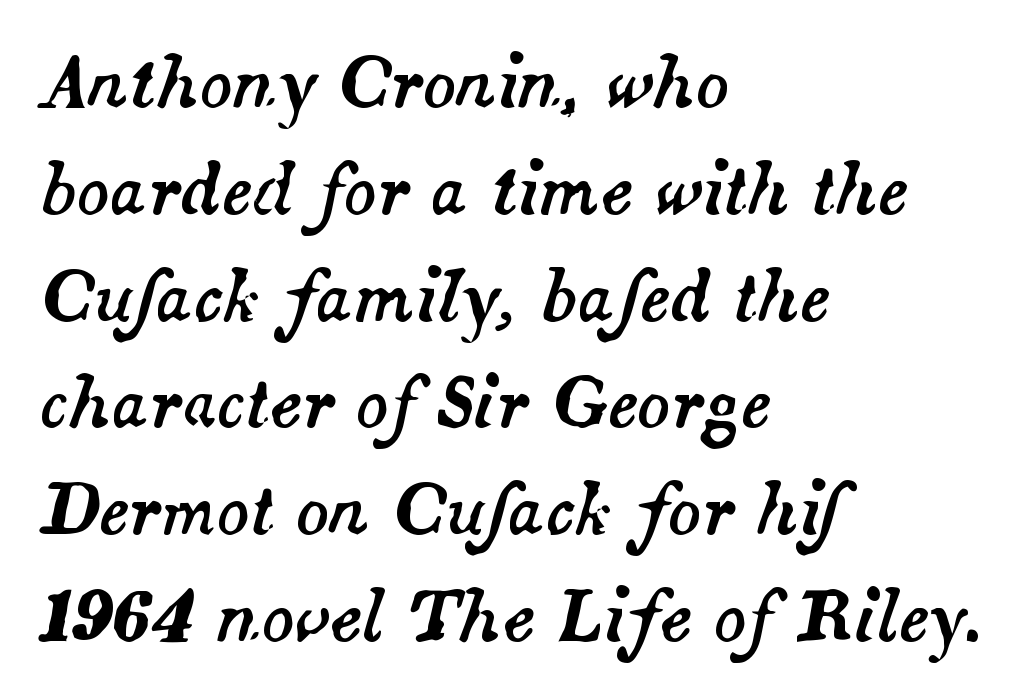
Looks like regular typesetting: each glyph gets only the width it needs. Italic? Definitely — the glyphs are oblique. In CSS terms this would be text-align: left. Honestly, the letter spacing is just normal — you wouldn't notice it. No word sits above an underline.
